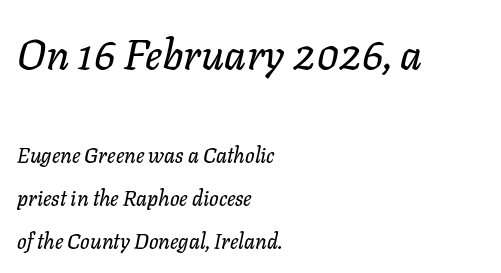
Q: Is the text italic (slanted)? A: Yes, it leans right by about 11 degrees.
Q: Is the text underlined? A: No.
Q: How is the paragraph aligned? A: Left-aligned.
Q: Is the spacing between letters normal or unusually wide? A: Normal.
Q: Is the spacing between lines tight, normal or loose? A: Loose.
Q: Which block of text is set in a larger size, the first (top) or the second (bottom)? A: The first (top) one.
Q: Width (condensed, normal, or wide)? A: Normal.
Q: Stroke contrast? A: Low.
Q: x-height? A: Medium.
Q: Monospaced? A: No.
